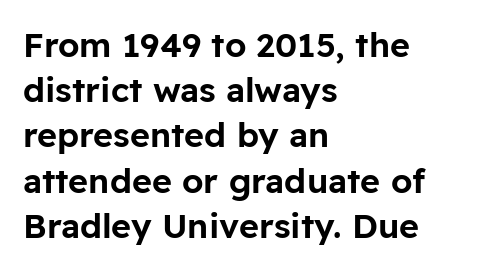
It's the straight-up-and-down kind of type. The letters advance in unequal steps, a hallmark of proportional type. In terms of letterspacing, this is plain default setting. A bare baseline throughout the passage.
